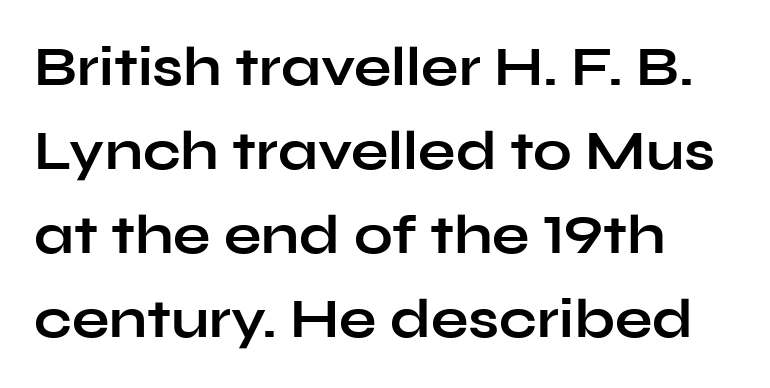
The image shows 55 px bold, wide sans-serif type, upright; set left-aligned, normal line spacing (1.53x), normal letter spacing, not underlined; low stroke contrast and a medium x-height.
